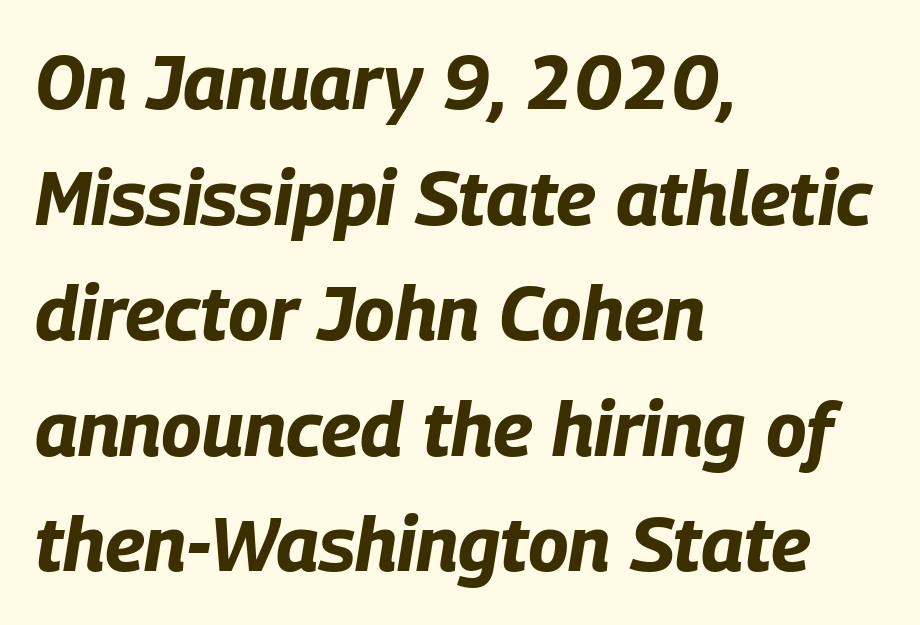
{"italic": "yes", "lean": "right", "slant_degrees": 9, "bold": "yes", "weight": "bold", "width": "condensed", "stroke_contrast": "low", "x_height": "large", "monospaced": "no", "underline": "no", "align": "left", "line_spacing": "normal", "line_spacing_ratio": 1.52, "letter_spacing": "normal", "letter_spacing_em": 0.0, "glyph_px": 76}
